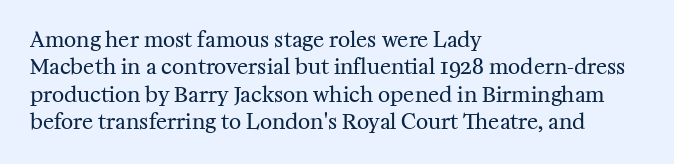
Q: Is the text bold? A: No.
Q: Is the text italic (slanted)? A: No, it is upright.
Q: Is the text underlined? A: No.
Q: How is the paragraph aligned? A: Left-aligned.
Q: Is the spacing between letters normal or unusually wide? A: Normal.
Q: Is the spacing between lines tight, normal or loose? A: Normal.
